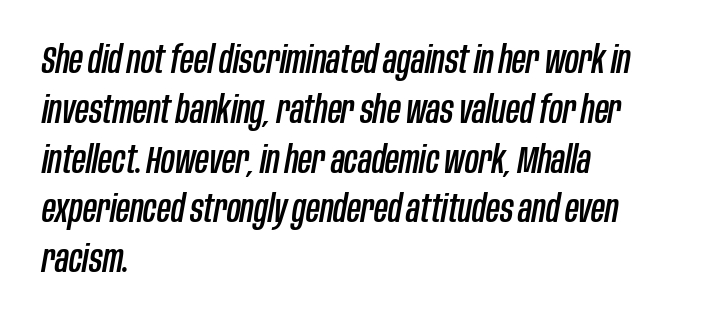
The image shows 38 px condensed type, italic (leaning right); set left-aligned, normal line spacing (1.31x), normal letter spacing, not underlined; low stroke contrast and a large x-height.
